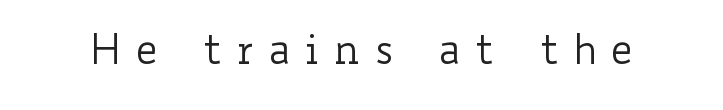
Letters have the restrained weight of plain body copy at most. Just letters on the line, the space beneath them empty. Spacing verdict: proportional, widths tailored to each character. Spacing between characters has been opened up far beyond the box default. Designer's note — italics off, roman on.
